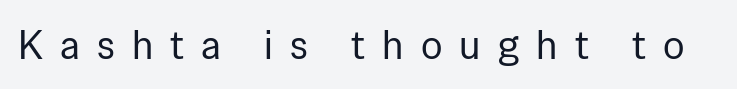
The image shows 40 px regular-weight sans-serif type, upright; set unusually wide letter spacing (+0.43 em), not underlined; low stroke contrast and a medium x-height.
